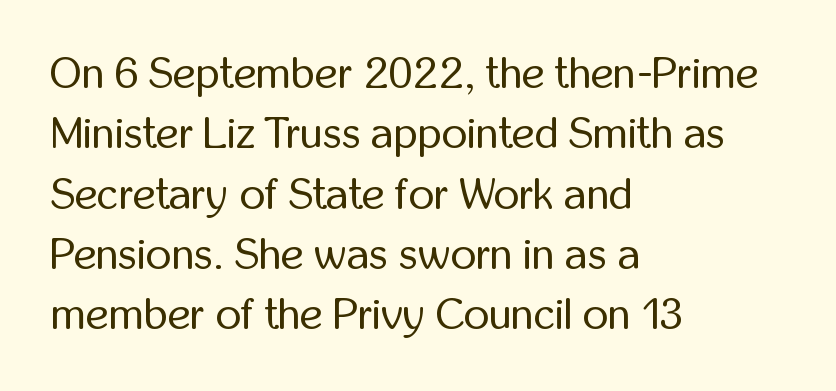
{"serif": "no", "italic": "no", "bold": "no", "weight": "regular", "width": "condensed", "stroke_contrast": "low", "x_height": "medium", "monospaced": "no", "underline": "no", "align": "left", "line_spacing": "normal", "line_spacing_ratio": 1.37, "letter_spacing": "normal", "letter_spacing_em": 0.0, "glyph_px": 44}
